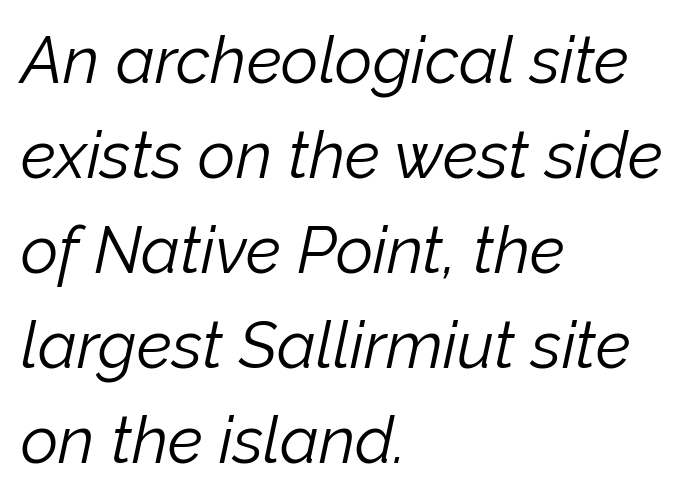
Q: Is the text bold? A: No.
Q: Is the text italic (slanted)? A: Yes, it leans right by about 12 degrees.
Q: Is the text underlined? A: No.
Q: How is the paragraph aligned? A: Left-aligned.
Q: Is the spacing between letters normal or unusually wide? A: Normal.
Q: Is the spacing between lines tight, normal or loose? A: Normal.
Q: Width (condensed, normal, or wide)? A: Normal.
Q: Stroke contrast? A: Low.
Q: x-height? A: Medium.
Q: Monospaced? A: No.
